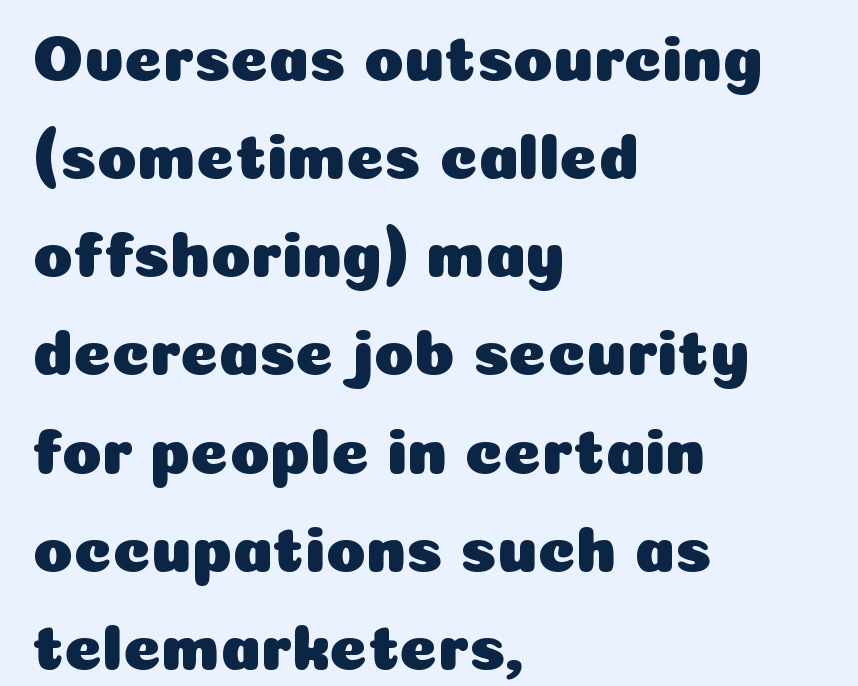
The image shows 65 px sans-serif type, upright; set left-aligned, normal line spacing (1.51x), normal letter spacing, not underlined; low stroke contrast and a medium x-height.
